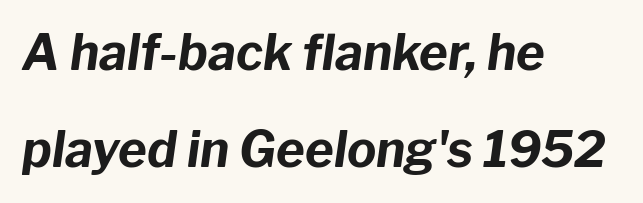
Q: Is the text bold? A: Yes.
Q: Is the text italic (slanted)? A: Yes, it leans right by about 8 degrees.
Q: Is the text underlined? A: No.
Q: How is the paragraph aligned? A: Left-aligned.
Q: Is the spacing between letters normal or unusually wide? A: Normal.
Q: Is the spacing between lines tight, normal or loose? A: Loose.
Q: Width (condensed, normal, or wide)? A: Normal.
Q: Stroke contrast? A: Low.
Q: x-height? A: Medium.
Q: Monospaced? A: No.
